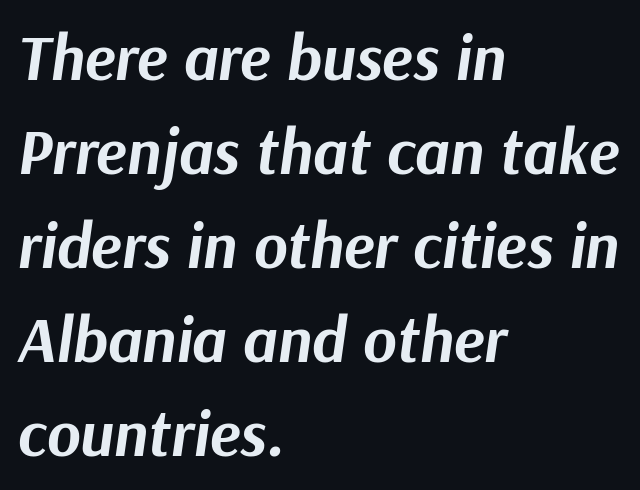
The image shows 64 px bold type, italic (leaning right); set left-aligned, normal line spacing (1.47x), normal letter spacing, not underlined; medium stroke contrast and a medium x-height.
